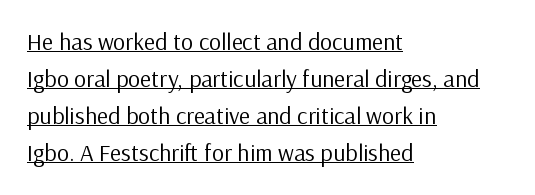
The image shows 24 px text type, upright; set left-aligned, normal line spacing (1.54x), normal letter spacing, underlined.
